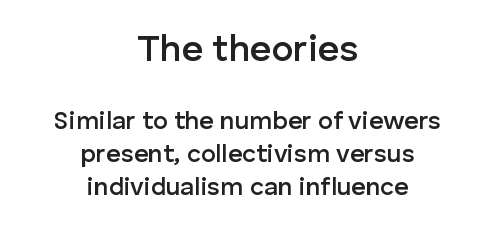
{"serif": "no", "italic": "no", "bold": "semi", "weight": "semibold", "width": "normal", "stroke_contrast": "low", "x_height": "medium", "monospaced": "no", "underline": "no", "align": "center", "line_spacing": "normal", "line_spacing_ratio": 1.32, "letter_spacing": "normal", "letter_spacing_em": 0.0, "larger_block": "first", "size_ratio": 1.48, "glyph_px": 37}
